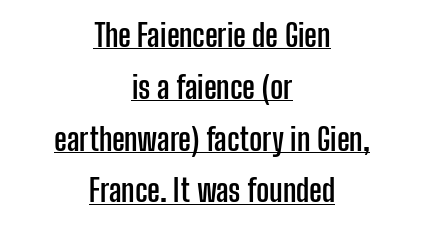
The image shows 31 px semibold, condensed sans-serif type, upright; set centered, normal line spacing (1.67x), normal letter spacing, underlined; low stroke contrast and a medium x-height.
